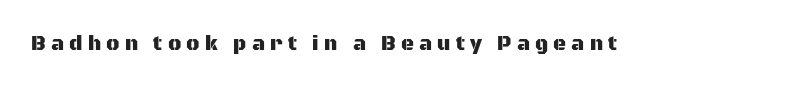
{"italic": "no", "underline": "no", "letter_spacing": "wide", "letter_spacing_em": 0.26, "glyph_px": 20}
